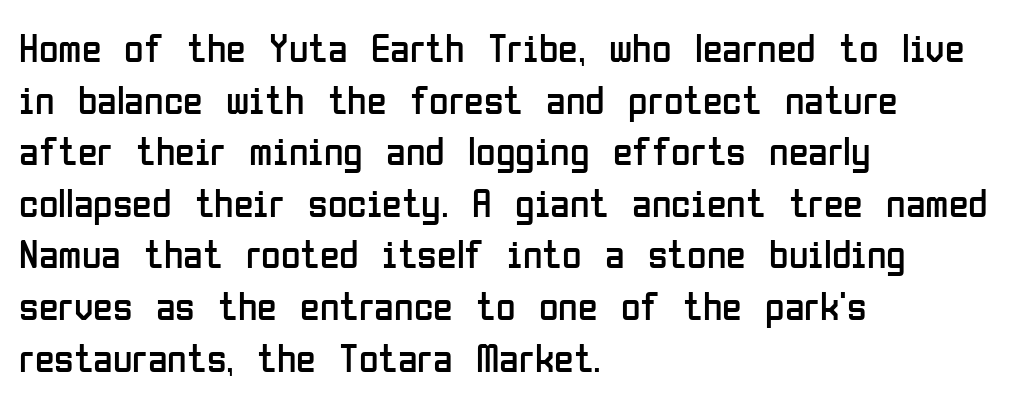
Q: Is the text bold? A: No.
Q: Is the text italic (slanted)? A: No, it is upright.
Q: Is the typeface a serif or a sans-serif typeface? A: Sans-serif.
Q: Is the text underlined? A: No.
Q: How is the paragraph aligned? A: Left-aligned.
Q: Is the spacing between letters normal or unusually wide? A: Normal.
Q: Is the spacing between lines tight, normal or loose? A: Normal.
Q: Width (condensed, normal, or wide)? A: Condensed.
Q: Stroke contrast? A: Low.
Q: x-height? A: Medium.
Q: Monospaced? A: No.
